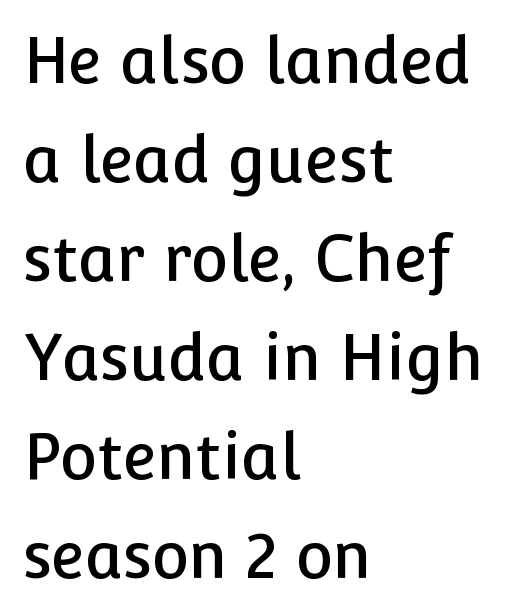
The image shows 63 px sans-serif type, upright; set left-aligned, normal line spacing (1.57x), normal letter spacing, not underlined; low stroke contrast and a medium x-height.
